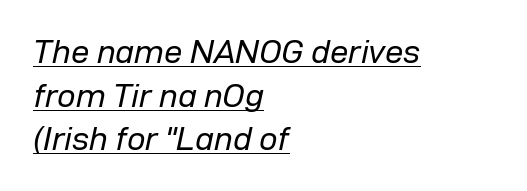
Each letter keeps its own natural width here, so spacing adapts to shape. The block of text has a typical density, with ordinary space between rows. Every row of glyphs begins at an identical x-position on the left. Here the glyphs are tracked normally, forming tight word shapes. Heft: none added — not bold.
